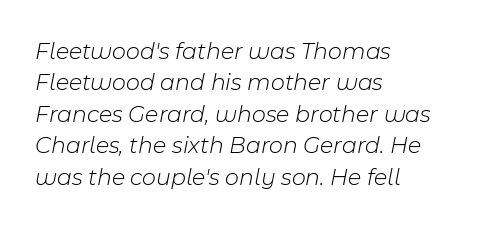
The characters are drawn with everyday or finer stroke widths. Posture: slanted. This block has exactly the height ordinary leading produces. Each word holds together tightly as a unit, with standard inter-letter gaps. Short and long lines alike share a common starting point at left.
